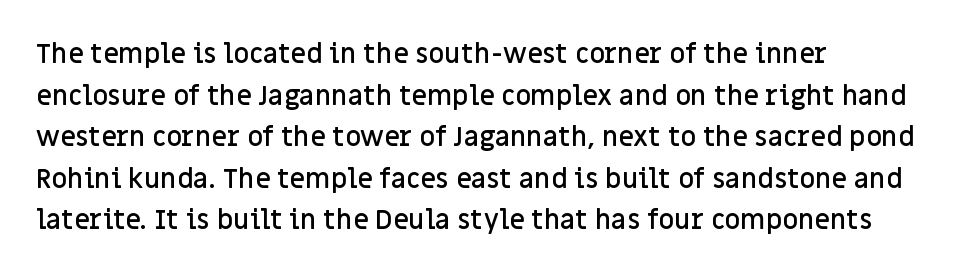
Q: Is the text bold? A: Semi-bold.
Q: Is the text italic (slanted)? A: No, it is upright.
Q: Is the text underlined? A: No.
Q: How is the paragraph aligned? A: Left-aligned.
Q: Is the spacing between letters normal or unusually wide? A: Normal.
Q: Is the spacing between lines tight, normal or loose? A: Normal.
